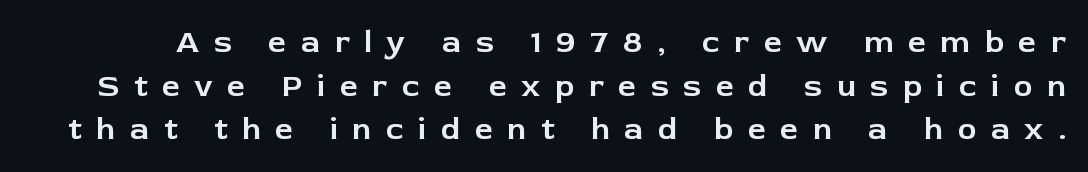
Q: Is the text italic (slanted)? A: No, it is upright.
Q: Is the typeface a serif or a sans-serif typeface? A: Sans-serif.
Q: Is the text underlined? A: No.
Q: Is the spacing between letters normal or unusually wide? A: Unusually wide.
Q: Is the spacing between lines tight, normal or loose? A: Normal.
Q: Width (condensed, normal, or wide)? A: Normal.
Q: Stroke contrast? A: Low.
Q: x-height? A: Medium.
Q: Monospaced? A: No.
